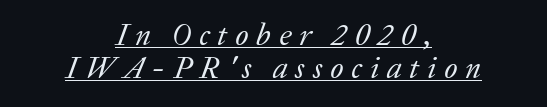
Q: Is the text bold? A: No.
Q: Is the text italic (slanted)? A: Yes, it leans right by about 20 degrees.
Q: Is the typeface a serif or a sans-serif typeface? A: Serif.
Q: Is the text underlined? A: Yes.
Q: How is the paragraph aligned? A: Centered.
Q: Is the spacing between letters normal or unusually wide? A: Unusually wide.
Q: Is the spacing between lines tight, normal or loose? A: Tight.
Q: Width (condensed, normal, or wide)? A: Normal.
Q: Stroke contrast? A: Low.
Q: x-height? A: Medium.
Q: Monospaced? A: No.
